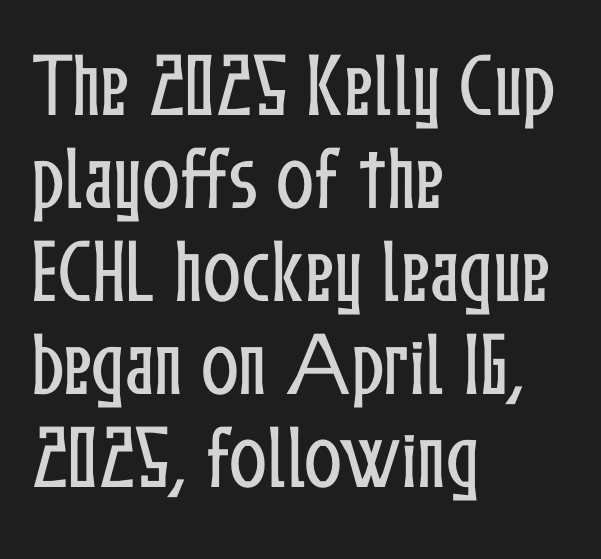
Q: Is the text italic (slanted)? A: No, it is upright.
Q: Is the text underlined? A: No.
Q: How is the paragraph aligned? A: Left-aligned.
Q: Is the spacing between letters normal or unusually wide? A: Normal.
Q: Is the spacing between lines tight, normal or loose? A: Normal.
Q: Width (condensed, normal, or wide)? A: Condensed.
Q: Stroke contrast? A: Low.
Q: x-height? A: Medium.
Q: Monospaced? A: No.
